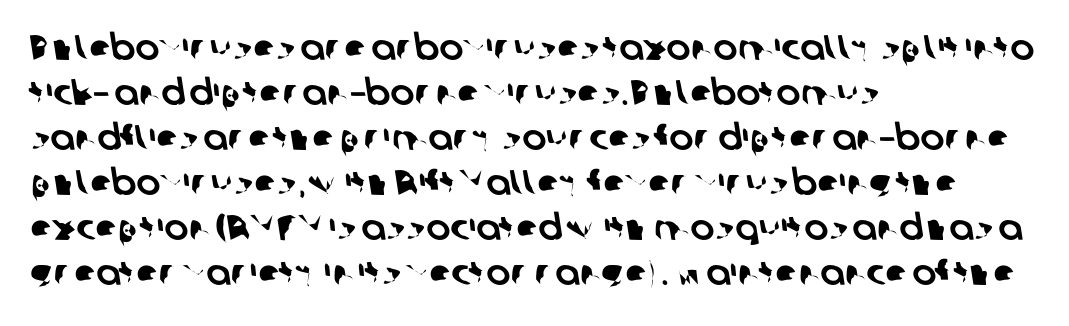
Q: Is the typeface a serif or a sans-serif typeface? A: Sans-serif.
Q: Is the text underlined? A: No.
Q: How is the paragraph aligned? A: Left-aligned.
Q: Is the spacing between letters normal or unusually wide? A: Normal.
Q: Is the spacing between lines tight, normal or loose? A: Normal.
Q: Width (condensed, normal, or wide)? A: Normal.
Q: Stroke contrast? A: Low.
Q: x-height? A: Medium.
Q: Monospaced? A: No.
